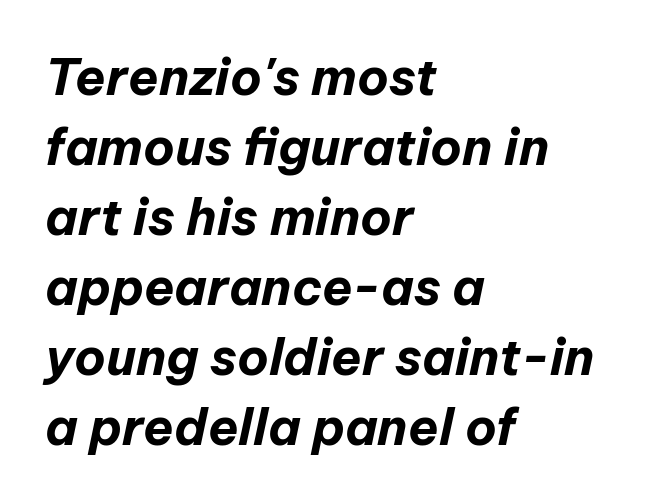
The image shows 50 px bold type, italic (leaning right); set left-aligned, normal line spacing (1.4x), normal letter spacing, not underlined; low stroke contrast and a medium x-height.
